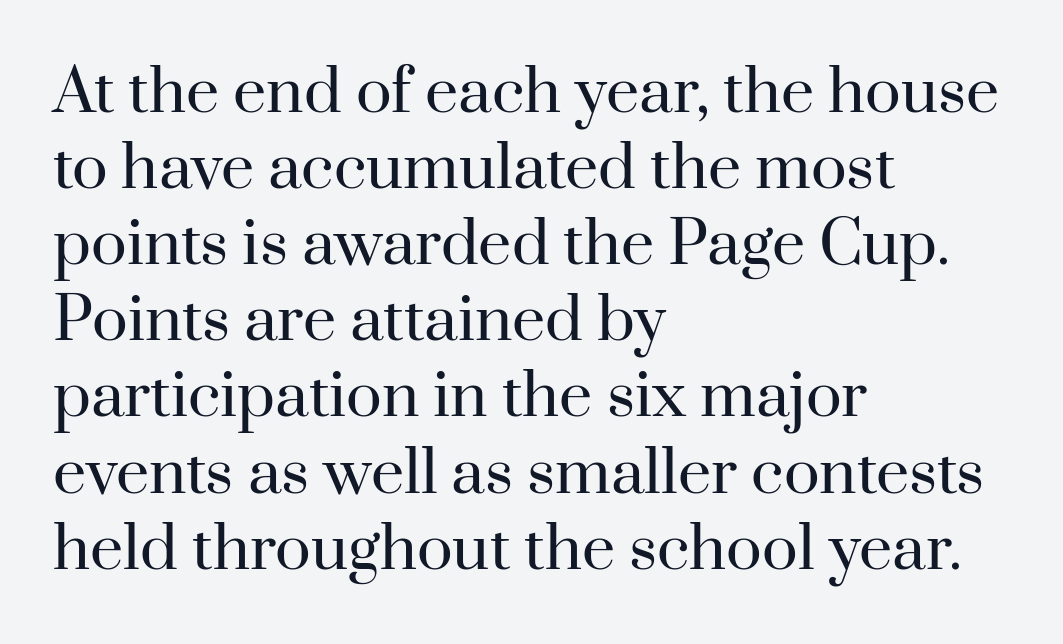
The image shows 59 px regular-weight serif type, upright; set left-aligned, normal line spacing (1.29x), normal letter spacing, not underlined; high stroke contrast and a small x-height.
